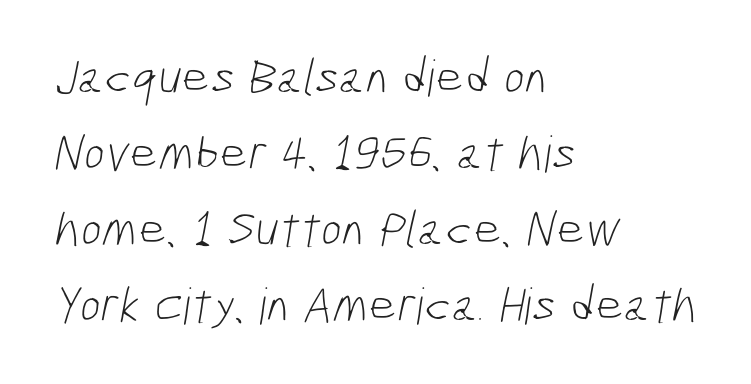
Q: Is the text bold? A: No.
Q: Is the typeface a serif or a sans-serif typeface? A: Sans-serif.
Q: Is the text underlined? A: No.
Q: How is the paragraph aligned? A: Left-aligned.
Q: Is the spacing between letters normal or unusually wide? A: Normal.
Q: Is the spacing between lines tight, normal or loose? A: Normal.
Q: Width (condensed, normal, or wide)? A: Condensed.
Q: Stroke contrast? A: Low.
Q: x-height? A: Medium.
Q: Monospaced? A: No.
